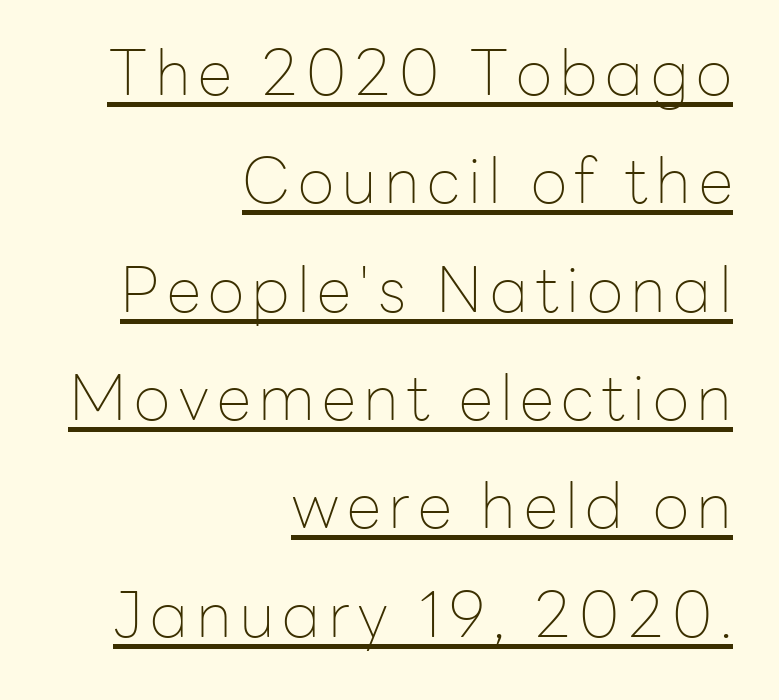
Every character sits straight up, as roman type does. Weight: not bold — regular or lighter. You could not count columns in this text — the font is proportionally spaced. Check where the strokes stop: nothing finishes them off — pure sans. The lines in this sample share a right terminus and differ only in where they begin. Glance below the letters and you will spot a drawn line.
